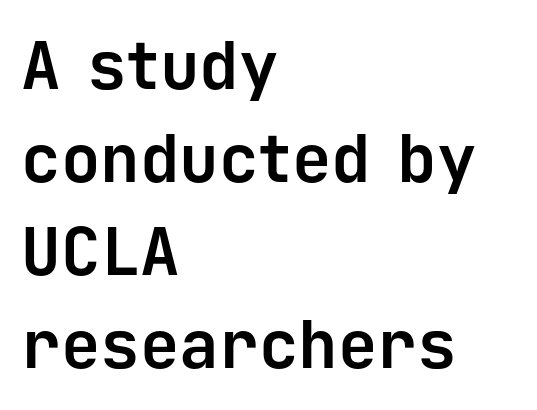
The horizontal fit of the characters is conventional and even. Strong, thick strokes mark this as bold type. Italic: no, the glyphs are upright roman. The typesetter chose a ragged-right arrangement here. You could count columns in this text — the font is strictly monospaced. A normal amount of white space separates one row of letters from the next.
